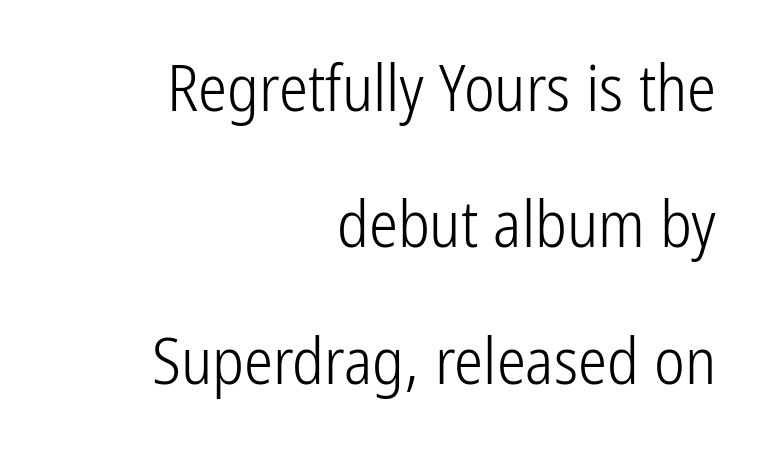
The image shows 65 px light, condensed sans-serif type, upright; set right-aligned, loose line spacing (2.1x), normal letter spacing, not underlined; low stroke contrast and a medium x-height.
